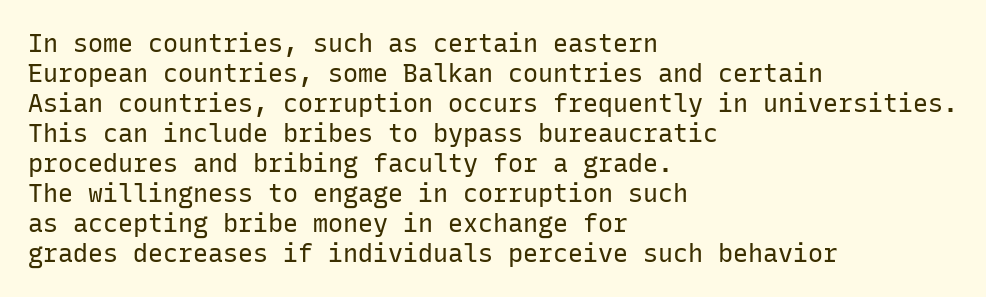
The image shows 25 px text type, upright; set left-aligned, line spacing 1.2x, normal letter spacing, not underlined.
